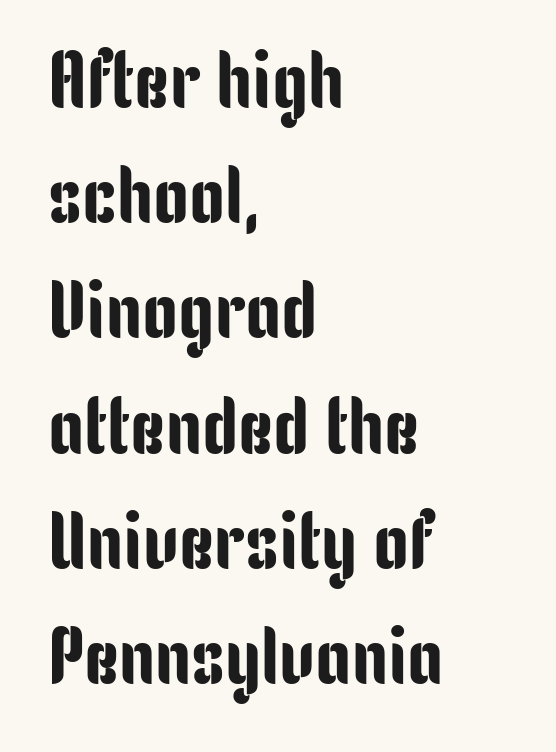
The image shows 80 px condensed sans-serif type, upright; set left-aligned, normal line spacing (1.44x), normal letter spacing, not underlined; low stroke contrast and a medium x-height.
